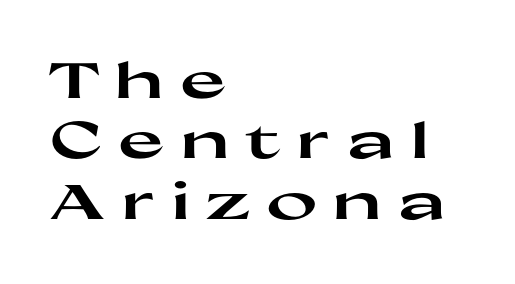
The image shows 49 px heavy, wide sans-serif type, upright; set left-aligned, line spacing 1.23x, unusually wide letter spacing (+0.33 em), not underlined; high stroke contrast and a medium x-height.
